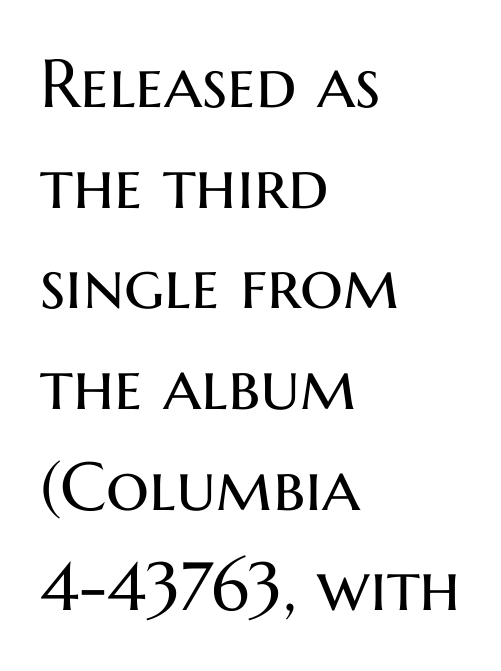
Q: Is the text bold? A: No.
Q: Is the text italic (slanted)? A: No, it is upright.
Q: Is the typeface a serif or a sans-serif typeface? A: Sans-serif.
Q: Is the text underlined? A: No.
Q: How is the paragraph aligned? A: Left-aligned.
Q: Is the spacing between letters normal or unusually wide? A: Normal.
Q: Is the spacing between lines tight, normal or loose? A: Normal.
Q: Width (condensed, normal, or wide)? A: Normal.
Q: Stroke contrast? A: Medium.
Q: x-height? A: Medium.
Q: Monospaced? A: No.
